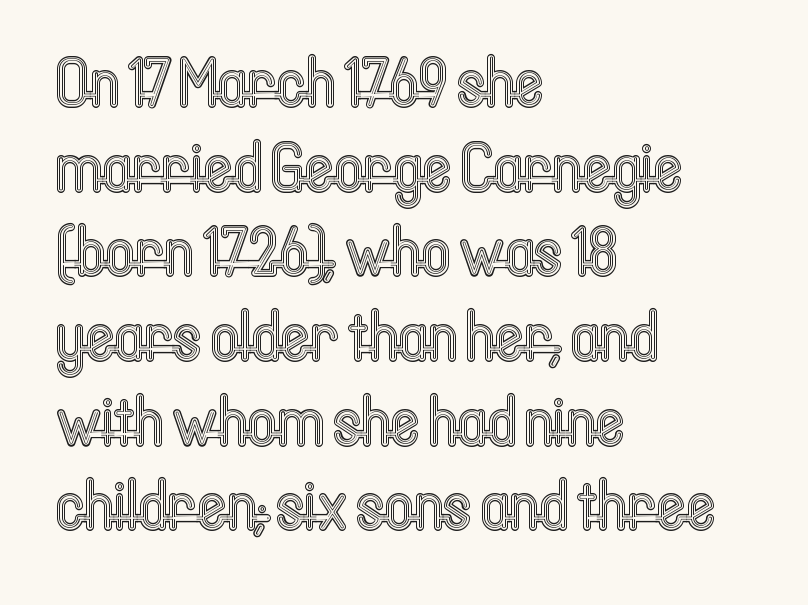
The image shows 70 px condensed type, upright; set left-aligned, line spacing 1.21x, normal letter spacing, not underlined; a medium x-height.
